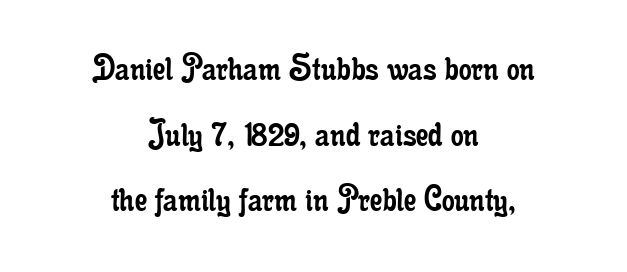
Q: Is the text bold? A: No.
Q: Is the text italic (slanted)? A: No, it is upright.
Q: Is the typeface a serif or a sans-serif typeface? A: Serif.
Q: Is the text underlined? A: No.
Q: How is the paragraph aligned? A: Centered.
Q: Is the spacing between letters normal or unusually wide? A: Normal.
Q: Is the spacing between lines tight, normal or loose? A: Normal.
Q: Width (condensed, normal, or wide)? A: Condensed.
Q: Stroke contrast? A: Low.
Q: x-height? A: Small.
Q: Monospaced? A: No.
